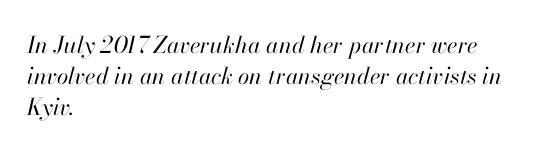
{"italic": "yes", "lean": "right", "slant_degrees": 13, "bold": "no", "underline": "no", "align": "left", "line_spacing": "normal", "line_spacing_ratio": 1.35, "letter_spacing": "normal", "letter_spacing_em": 0.0, "glyph_px": 23}
